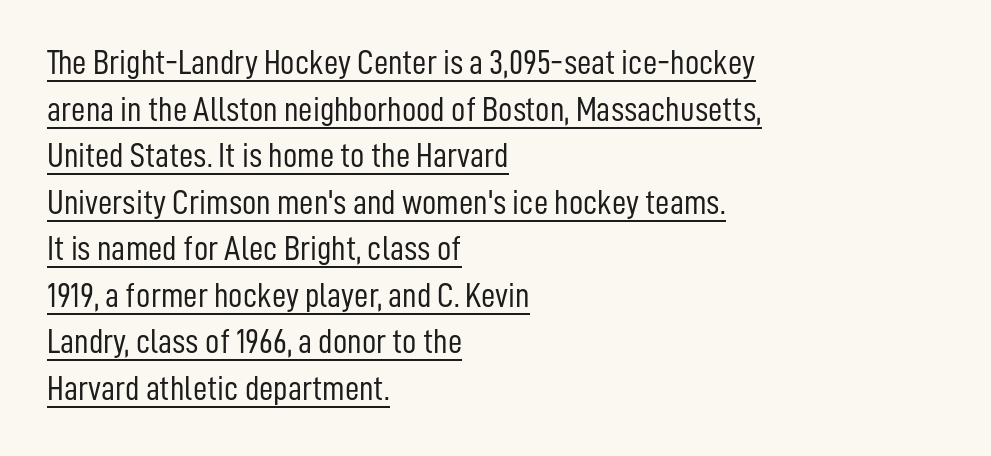
{"serif": "no", "italic": "no", "bold": "no", "weight": "light", "width": "condensed", "stroke_contrast": "low", "x_height": "medium", "monospaced": "no", "underline": "yes", "align": "left", "line_spacing": "normal", "line_spacing_ratio": 1.33, "letter_spacing": "normal", "letter_spacing_em": 0.0, "glyph_px": 35}
